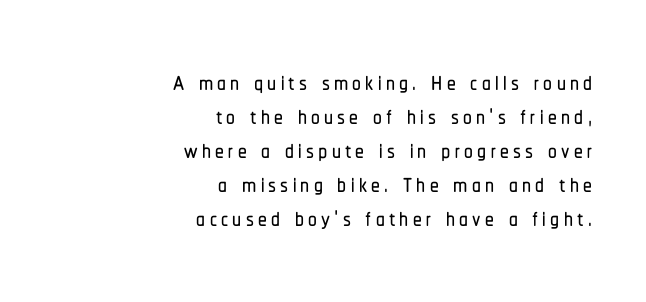
{"serif": "no", "italic": "no", "width": "condensed", "stroke_contrast": "low", "x_height": "medium", "monospaced": "no", "underline": "no", "align": "right", "line_spacing": "tight", "line_spacing_ratio": 0.97, "glyph_px": 35}
